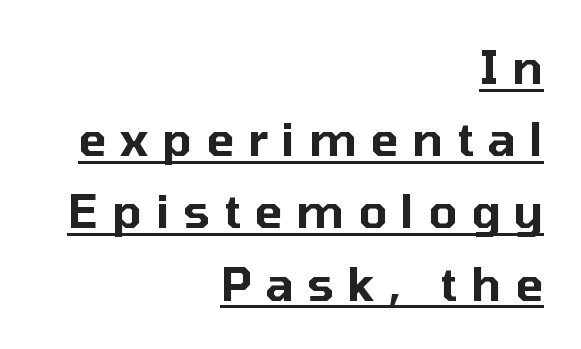
{"serif": "no", "italic": "no", "width": "normal", "stroke_contrast": "low", "x_height": "medium", "monospaced": "no", "underline": "yes", "align": "right", "line_spacing": "normal", "line_spacing_ratio": 1.57, "letter_spacing": "wide", "letter_spacing_em": 0.3, "glyph_px": 46}
